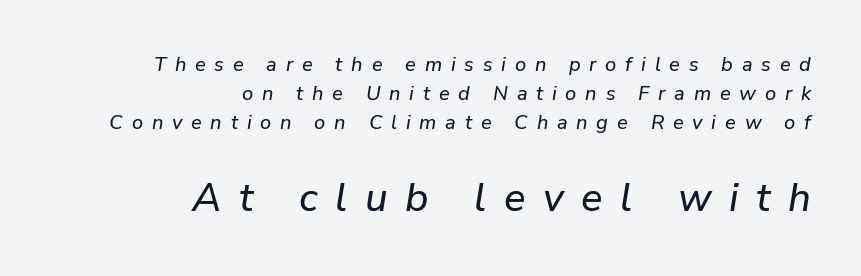
Q: Is the text italic (slanted)? A: Yes, it leans right by about 9 degrees.
Q: Is the text underlined? A: No.
Q: How is the paragraph aligned? A: Right-aligned.
Q: Is the spacing between letters normal or unusually wide? A: Unusually wide.
Q: Is the spacing between lines tight, normal or loose? A: Normal.
Q: Which block of text is set in a larger size, the first (top) or the second (bottom)? A: The second (bottom) one.
Q: Width (condensed, normal, or wide)? A: Normal.
Q: Stroke contrast? A: Low.
Q: x-height? A: Medium.
Q: Monospaced? A: No.
